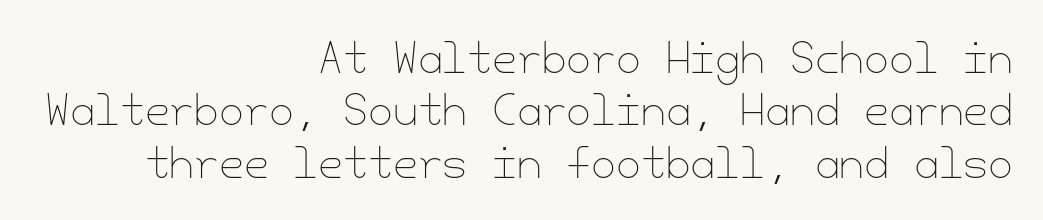
{"italic": "no", "bold": "no", "weight": "thin", "width": "normal", "stroke_contrast": "low", "x_height": "small", "underline": "no", "align": "right", "line_spacing": "normal", "line_spacing_ratio": 1.31, "letter_spacing": "normal", "letter_spacing_em": 0.0, "glyph_px": 40}
